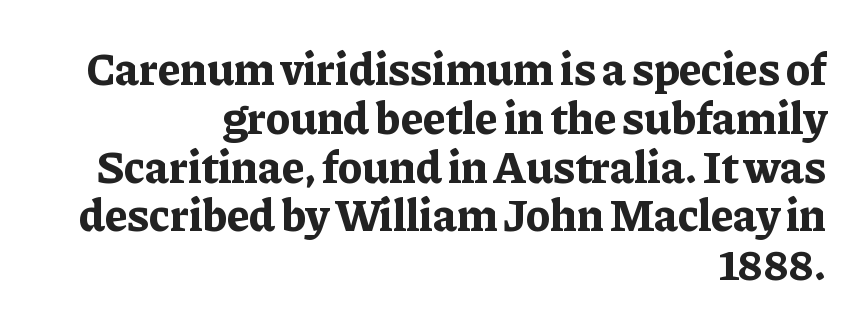
Q: Is the text bold? A: Yes.
Q: Is the text italic (slanted)? A: No, it is upright.
Q: Is the typeface a serif or a sans-serif typeface? A: Serif.
Q: Is the text underlined? A: No.
Q: How is the paragraph aligned? A: Right-aligned.
Q: Is the spacing between letters normal or unusually wide? A: Normal.
Q: Is the spacing between lines tight, normal or loose? A: Tight.
Q: Width (condensed, normal, or wide)? A: Normal.
Q: Stroke contrast? A: Low.
Q: x-height? A: Medium.
Q: Monospaced? A: No.
